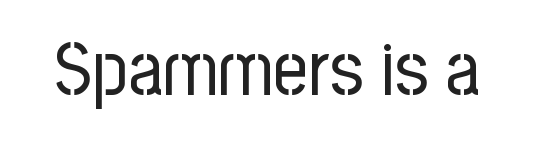
{"serif": "no", "italic": "no", "bold": "no", "weight": "regular", "width": "condensed", "stroke_contrast": "low", "x_height": "medium", "monospaced": "no", "underline": "no", "letter_spacing": "normal", "letter_spacing_em": 0.0, "glyph_px": 76}
